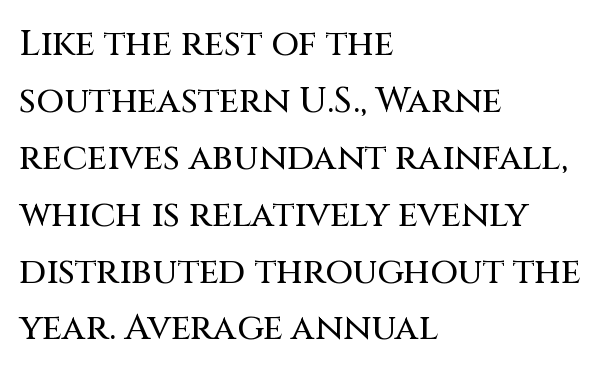
The image shows 36 px sans-serif type, upright; set left-aligned, normal line spacing (1.58x), normal letter spacing, not underlined; medium stroke contrast and a large x-height.
